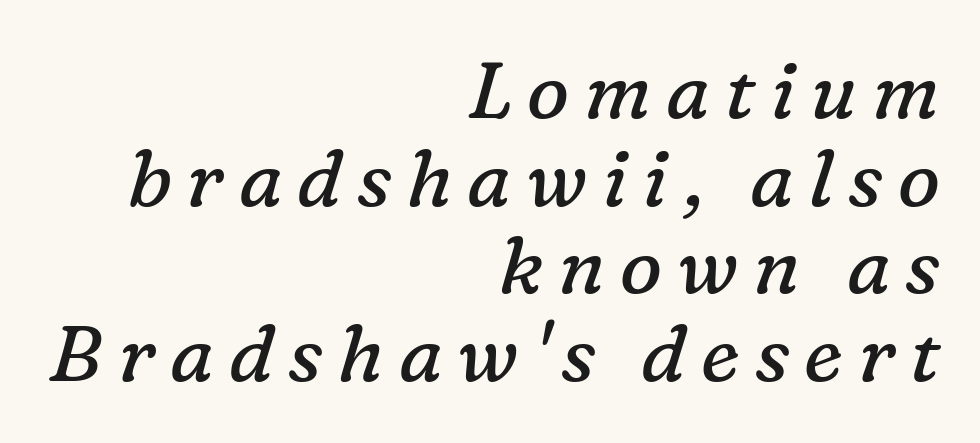
{"serif": "yes", "italic": "yes", "lean": "right", "slant_degrees": 16, "bold": "no", "weight": "regular", "width": "normal", "stroke_contrast": "low", "x_height": "medium", "monospaced": "no", "underline": "no", "align": "right", "line_spacing": "tight", "line_spacing_ratio": 1.11, "glyph_px": 79}
